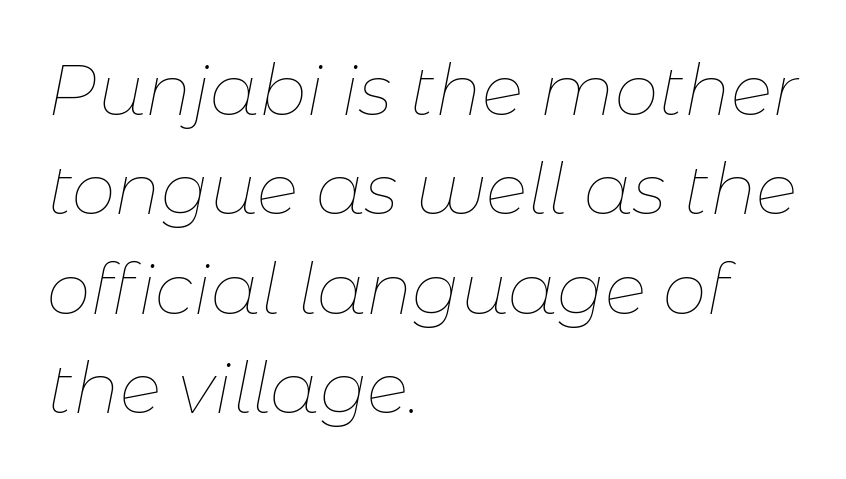
Looking at the ascenders, they clearly lean. Interline gaps are of average width in this sample. The text block is weighted toward the left margin, trailing off unevenly rightward. A light-to-regular cut is what we see here. The area under the type is left untouched. Think of a printed novel: that variable character pitch is what you see here.
